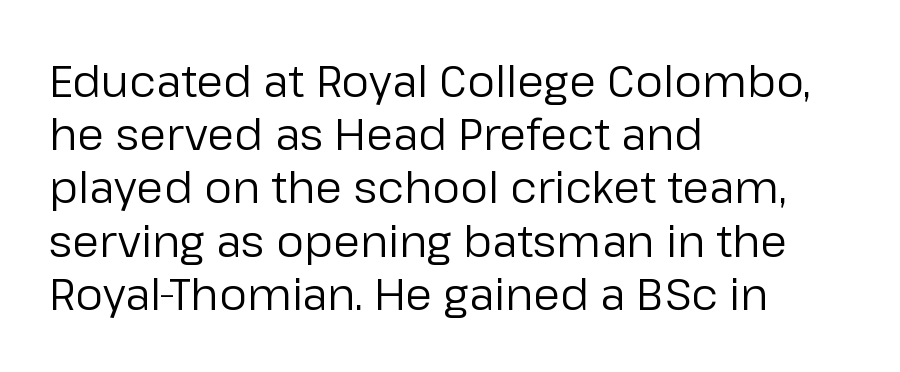
Q: Is the text bold? A: No.
Q: Is the text italic (slanted)? A: No, it is upright.
Q: Is the typeface a serif or a sans-serif typeface? A: Sans-serif.
Q: Is the text underlined? A: No.
Q: How is the paragraph aligned? A: Left-aligned.
Q: Is the spacing between letters normal or unusually wide? A: Normal.
Q: Width (condensed, normal, or wide)? A: Normal.
Q: Stroke contrast? A: Low.
Q: x-height? A: Medium.
Q: Monospaced? A: No.
